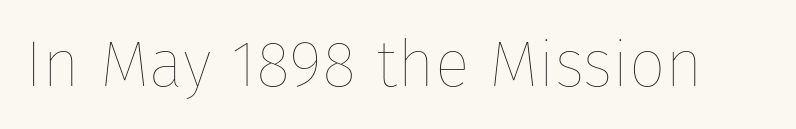
{"italic": "no", "bold": "no", "weight": "thin", "width": "normal", "stroke_contrast": "low", "x_height": "medium", "monospaced": "no", "underline": "no", "letter_spacing": "normal", "letter_spacing_em": 0.0, "glyph_px": 65}
